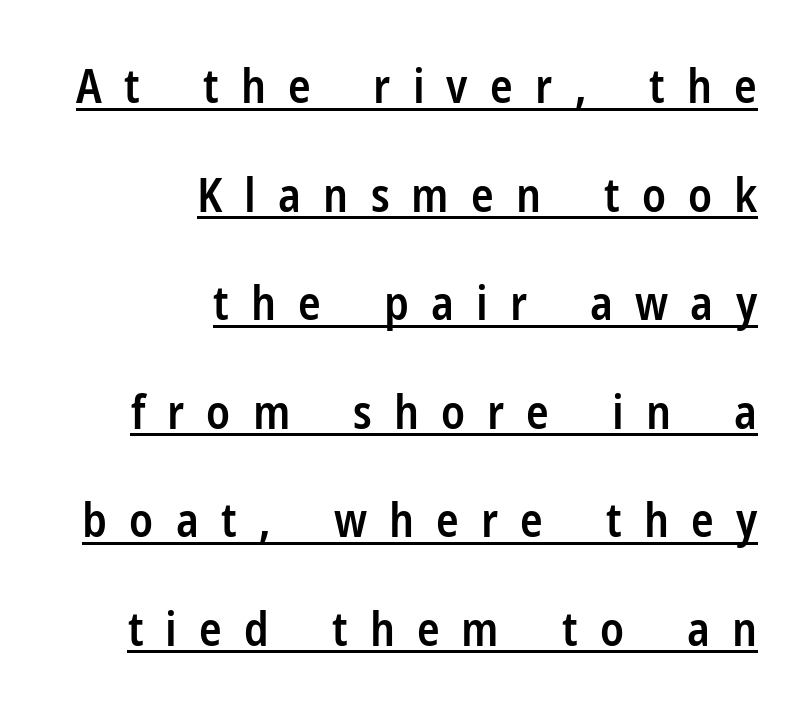
Q: Is the text bold? A: Semi-bold.
Q: Is the text italic (slanted)? A: No, it is upright.
Q: Is the typeface a serif or a sans-serif typeface? A: Sans-serif.
Q: Is the text underlined? A: Yes.
Q: How is the paragraph aligned? A: Right-aligned.
Q: Is the spacing between letters normal or unusually wide? A: Unusually wide.
Q: Is the spacing between lines tight, normal or loose? A: Loose.
Q: Width (condensed, normal, or wide)? A: Condensed.
Q: Stroke contrast? A: Low.
Q: x-height? A: Medium.
Q: Monospaced? A: No.
